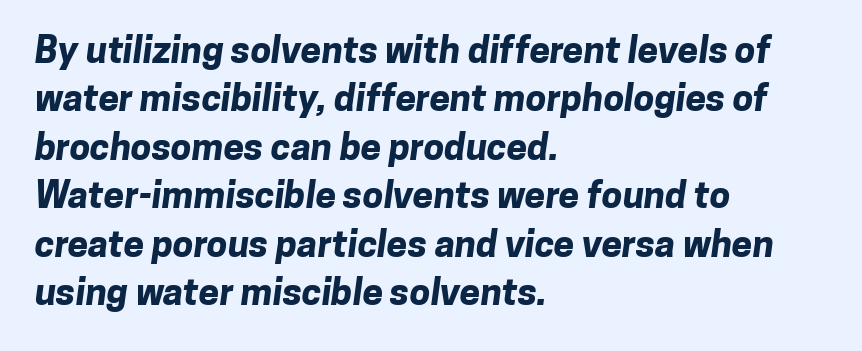
Q: Is the text bold? A: Yes.
Q: Is the typeface a serif or a sans-serif typeface? A: Sans-serif.
Q: Is the text underlined? A: No.
Q: How is the paragraph aligned? A: Left-aligned.
Q: Is the spacing between letters normal or unusually wide? A: Normal.
Q: Is the spacing between lines tight, normal or loose? A: Normal.
Q: Width (condensed, normal, or wide)? A: Normal.
Q: Stroke contrast? A: Low.
Q: x-height? A: Medium.
Q: Monospaced? A: No.
